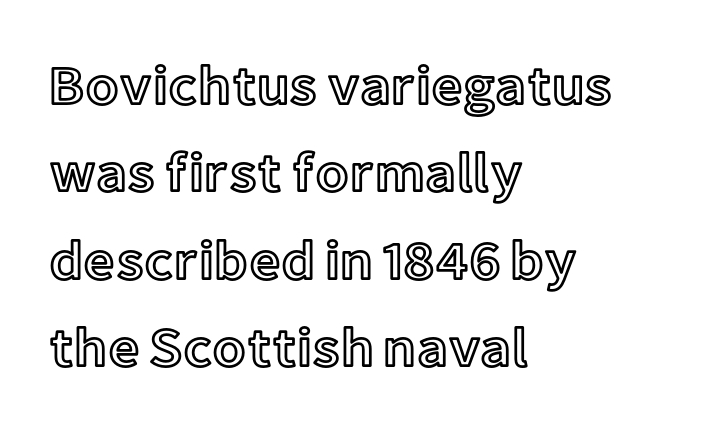
The vertical gap from one line to the next is medium. The rendering keeps characters at their native spacing. The text block is weighted toward the left margin, trailing off unevenly rightward. The axis of the letterforms is exactly vertical. Clear beneath every line of the passage. Each letter keeps its own natural width here, so spacing adapts to shape.
